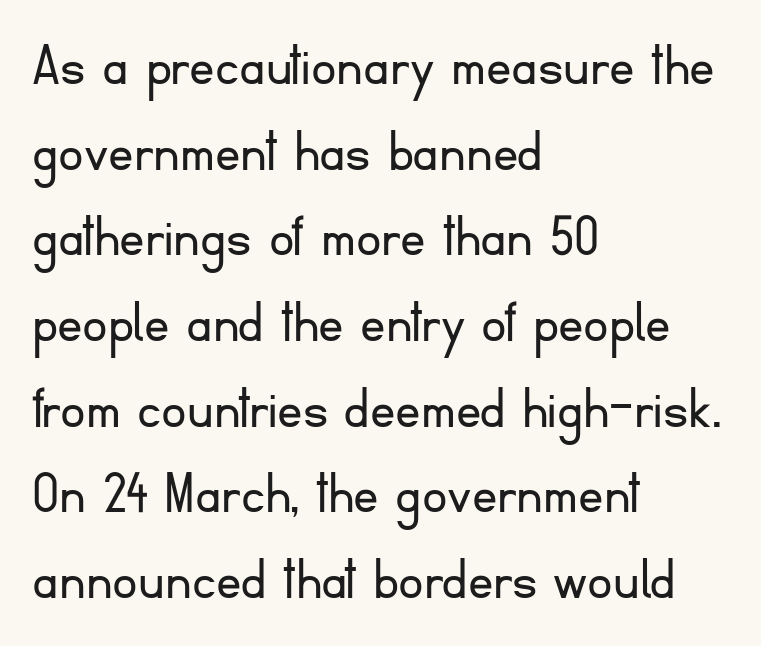
Q: Is the text bold? A: No.
Q: Is the text italic (slanted)? A: No, it is upright.
Q: Is the typeface a serif or a sans-serif typeface? A: Sans-serif.
Q: Is the text underlined? A: No.
Q: How is the paragraph aligned? A: Left-aligned.
Q: Is the spacing between letters normal or unusually wide? A: Normal.
Q: Is the spacing between lines tight, normal or loose? A: Normal.
Q: Width (condensed, normal, or wide)? A: Normal.
Q: Stroke contrast? A: Low.
Q: x-height? A: Small.
Q: Monospaced? A: No.
